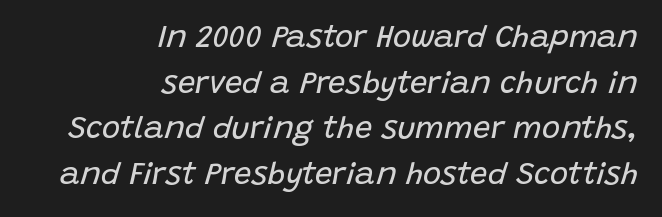
Interline gaps are of average width in this sample. Characters are canted at an angle relative to the baseline's perpendicular. The face looks like a standard text weight, possibly lighter. The foot of each line stays bare and open. Caption: standard tracking, unaltered. Visually the block forms a straight wall on the right and a jagged coastline on the left.
